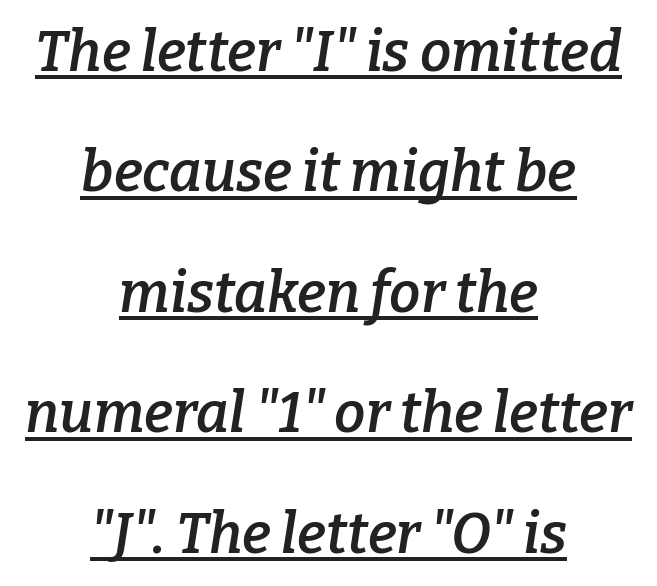
Q: Is the text bold? A: Semi-bold.
Q: Is the text italic (slanted)? A: Yes, it leans right by about 9 degrees.
Q: Is the typeface a serif or a sans-serif typeface? A: Serif.
Q: Is the text underlined? A: Yes.
Q: How is the paragraph aligned? A: Centered.
Q: Is the spacing between letters normal or unusually wide? A: Normal.
Q: Is the spacing between lines tight, normal or loose? A: Loose.
Q: Width (condensed, normal, or wide)? A: Normal.
Q: Stroke contrast? A: Low.
Q: x-height? A: Medium.
Q: Monospaced? A: No.
